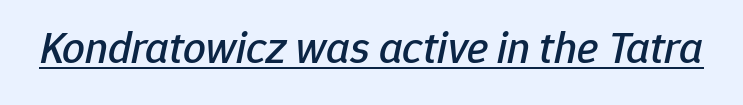
The image shows 45 px text type, italic (leaning right); set normal letter spacing, underlined; low stroke contrast and a medium x-height.
